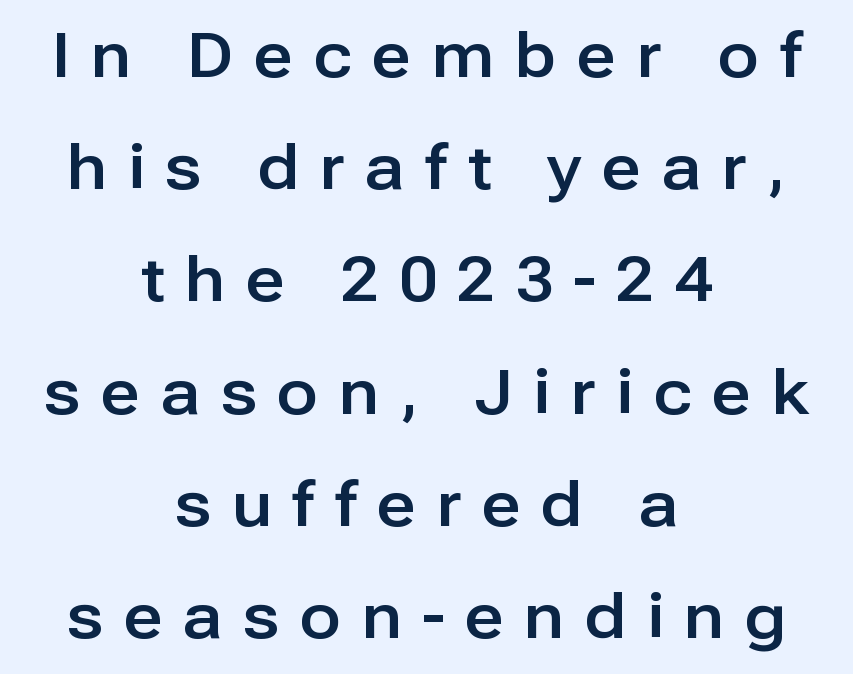
Q: Is the text italic (slanted)? A: No, it is upright.
Q: Is the typeface a serif or a sans-serif typeface? A: Sans-serif.
Q: Is the text underlined? A: No.
Q: How is the paragraph aligned? A: Centered.
Q: Is the spacing between letters normal or unusually wide? A: Unusually wide.
Q: Width (condensed, normal, or wide)? A: Normal.
Q: Stroke contrast? A: Low.
Q: x-height? A: Medium.
Q: Monospaced? A: No.
